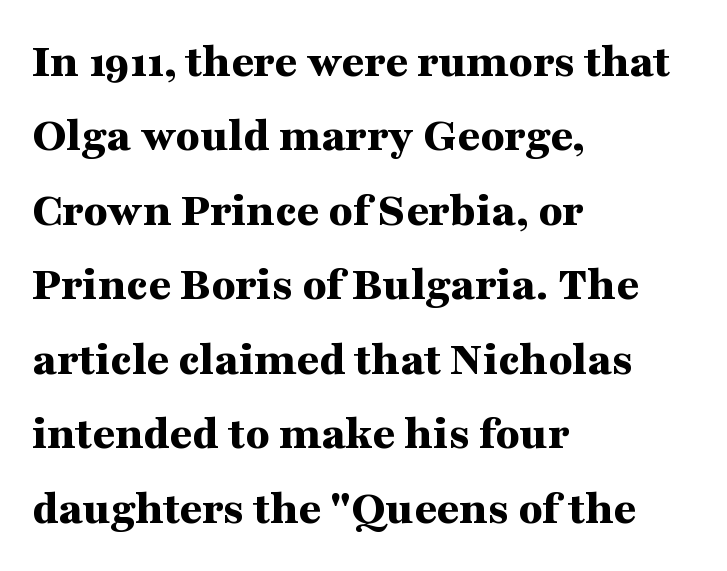
{"serif": "yes", "italic": "no", "bold": "yes", "weight": "bold", "width": "wide", "stroke_contrast": "medium", "x_height": "medium", "monospaced": "no", "underline": "no", "align": "left", "line_spacing": "normal", "line_spacing_ratio": 1.52, "letter_spacing": "normal", "letter_spacing_em": 0.0, "glyph_px": 49}
